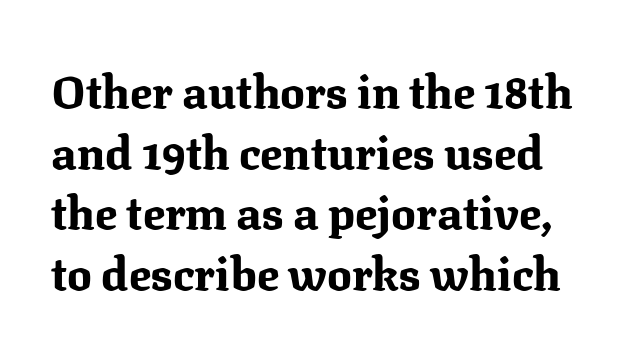
{"serif": "yes", "italic": "no", "bold": "yes", "weight": "bold", "width": "normal", "stroke_contrast": "medium", "x_height": "medium", "monospaced": "no", "underline": "no", "line_spacing": "normal", "line_spacing_ratio": 1.32, "letter_spacing": "normal", "letter_spacing_em": 0.0, "glyph_px": 46}
